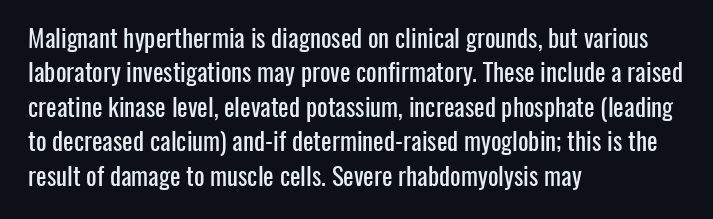
The image shows 25 px text type, upright; set left-aligned, normal line spacing (1.38x), normal letter spacing, not underlined.
